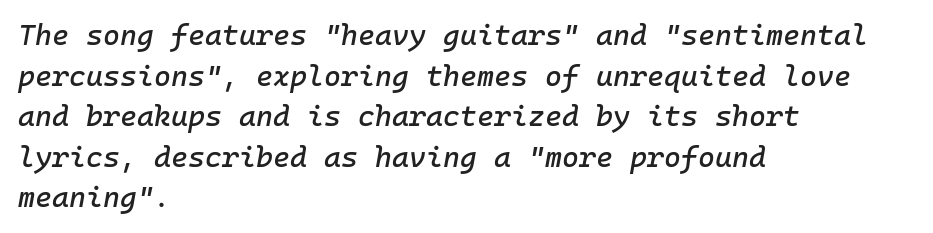
This sample is left-justified, so line endings fall wherever the words run out. Descenders hang freely into open space. Compared with typical body copy, the letter spacing here is the same. Summary of vertical rhythm: regular, with standard interline spacing.
